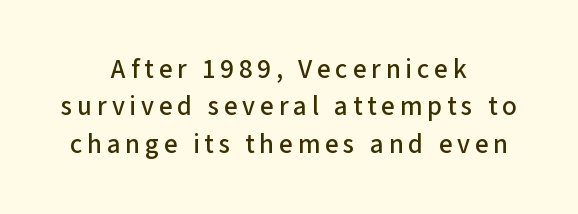
The image shows 27 px text type, upright; set centered, normal line spacing (1.38x), not underlined.
